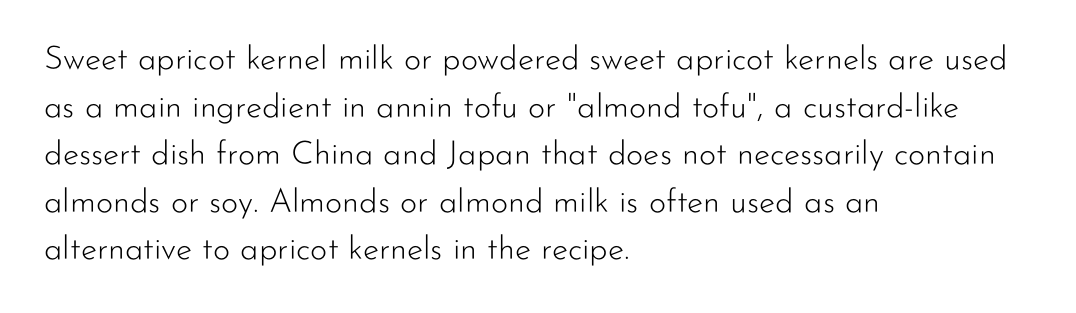
{"serif": "no", "italic": "no", "bold": "no", "weight": "light", "width": "normal", "stroke_contrast": "low", "x_height": "small", "monospaced": "no", "underline": "no", "align": "left", "line_spacing": "normal", "line_spacing_ratio": 1.44, "letter_spacing": "normal", "letter_spacing_em": 0.0, "glyph_px": 33}
